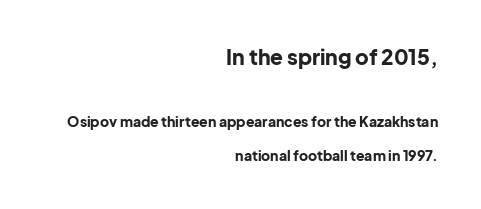
The image shows 21 px bold type, upright; set right-aligned, loose line spacing (2.47x), normal letter spacing, not underlined; the first (top) block is 1.5x larger.
